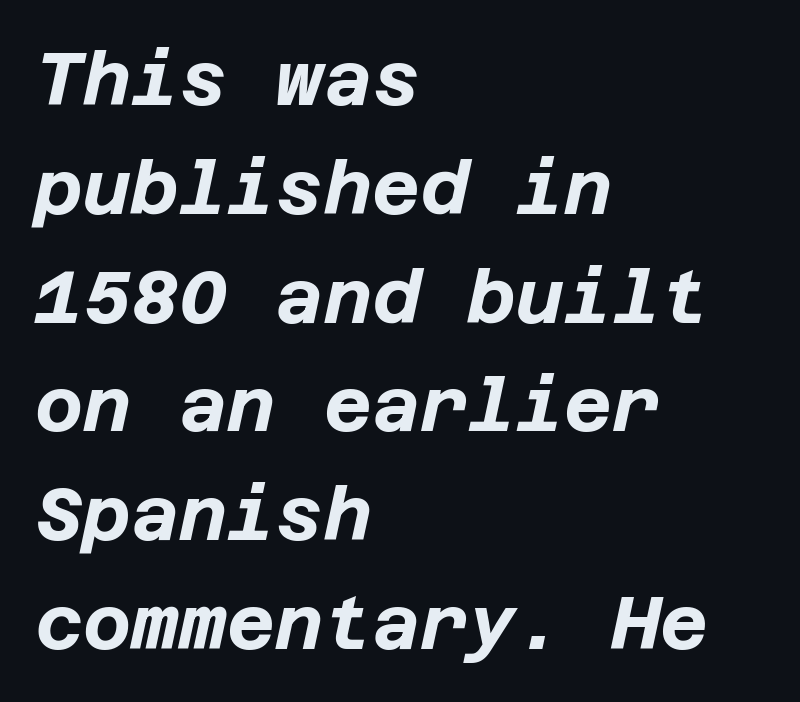
The image shows 74 px bold type, italic (leaning right); set left-aligned, normal line spacing (1.47x), normal letter spacing, not underlined; low stroke contrast and a large x-height.
